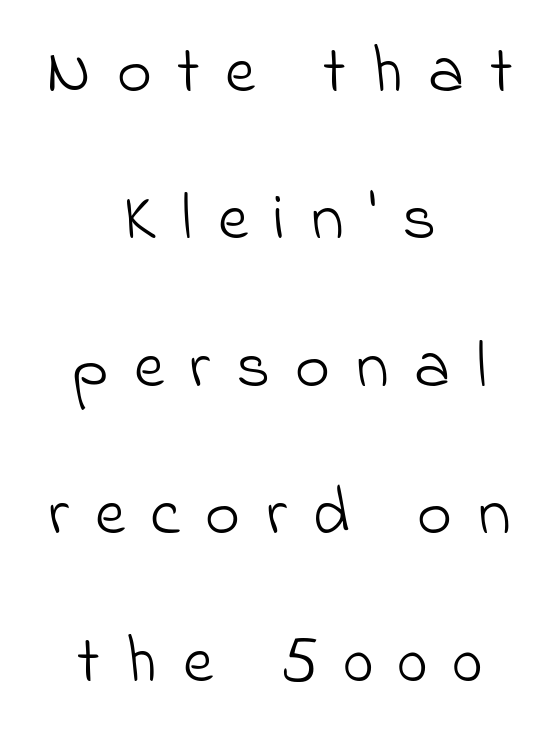
{"serif": "no", "bold": "no", "weight": "light", "width": "normal", "stroke_contrast": "low", "x_height": "small", "monospaced": "no", "underline": "no", "align": "center", "line_spacing": "loose", "line_spacing_ratio": 2.2, "letter_spacing": "wide", "letter_spacing_em": 0.38, "glyph_px": 67}
